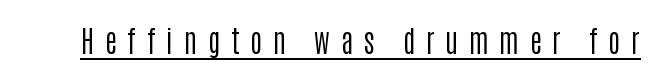
If you drew a line through each stem, it would be perfectly vertical. Examine the stroke ends and you'll find no serifs. Vertical stems look standard width or narrower in stroke. Is the letter spacing exaggerated? Yes — the characters are pushed far apart. The face used here is proportionally spaced, like ordinary book or web type.
